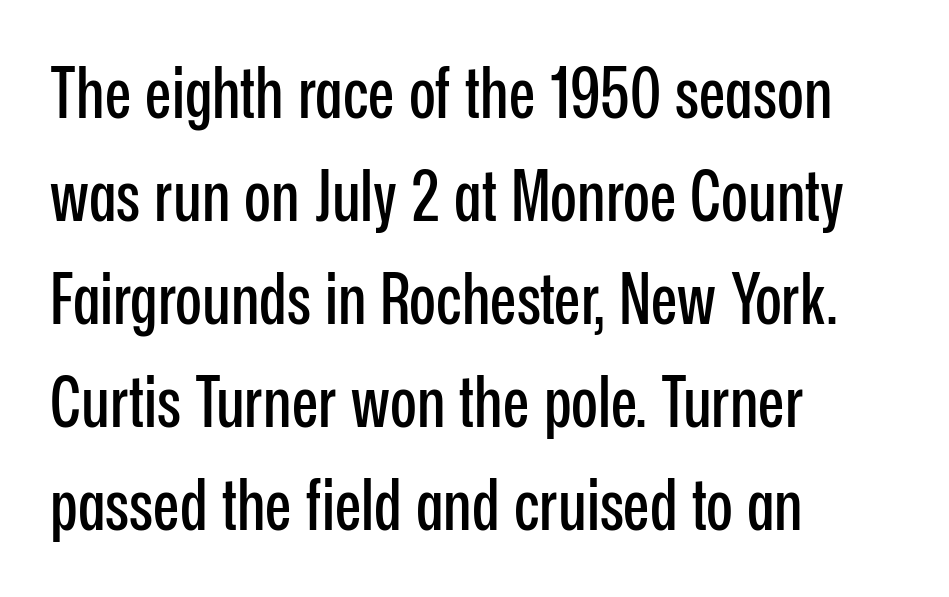
Q: Is the text italic (slanted)? A: No, it is upright.
Q: Is the typeface a serif or a sans-serif typeface? A: Sans-serif.
Q: Is the text underlined? A: No.
Q: How is the paragraph aligned? A: Left-aligned.
Q: Is the spacing between letters normal or unusually wide? A: Normal.
Q: Is the spacing between lines tight, normal or loose? A: Normal.
Q: Width (condensed, normal, or wide)? A: Condensed.
Q: Stroke contrast? A: Low.
Q: x-height? A: Medium.
Q: Monospaced? A: No.
